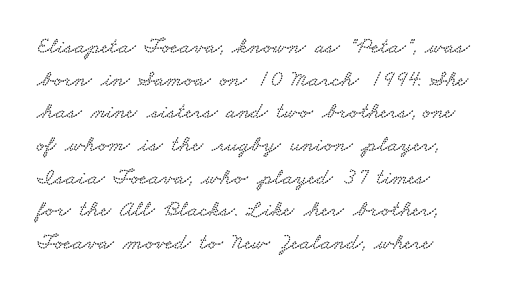
{"underline": "no", "line_spacing": "normal", "line_spacing_ratio": 1.42, "letter_spacing": "normal", "letter_spacing_em": 0.0, "glyph_px": 23}
